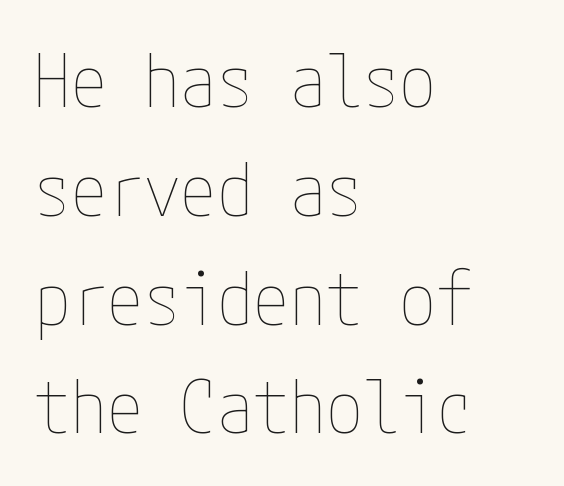
The image shows 73 px thin, condensed type, upright; set left-aligned, normal line spacing (1.49x), normal letter spacing, not underlined; low stroke contrast and a medium x-height.
